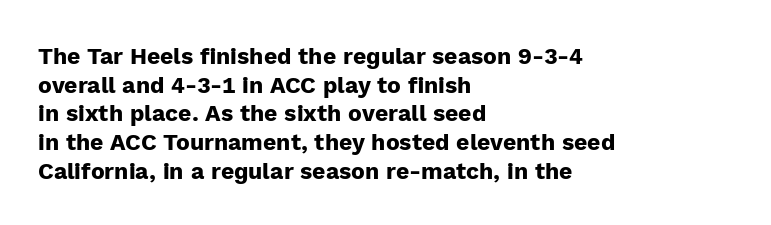
In CSS terms this would be text-align: left. On the weight axis this lands at bold, roughly 700. No word sits above an underline. Regarding leading, the lines here are spaced in the standard way. Quick note: not italic, upright. Glyph-to-glyph distance matches everyday printed text.
